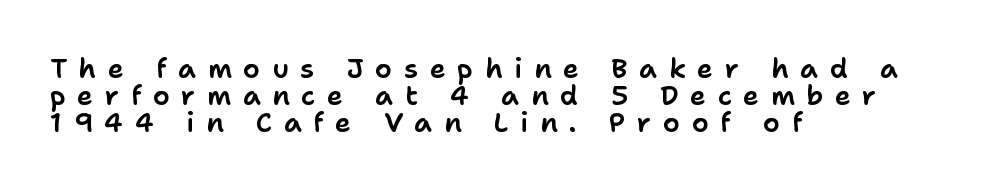
The type sits square on the baseline with zero lean. Quick note: underline off. Does the leading feel generous? Not at all — it's pinched. All the whitespace from short lines collects on the right. The type is letterspaced generously, with wide tracking.
